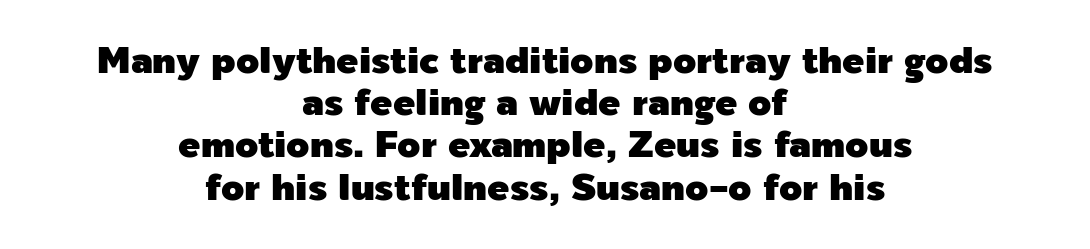
{"serif": "no", "italic": "no", "width": "normal", "x_height": "medium", "monospaced": "no", "underline": "no", "align": "center", "line_spacing": "tight", "line_spacing_ratio": 1.14, "letter_spacing": "normal", "letter_spacing_em": 0.0, "glyph_px": 37}
